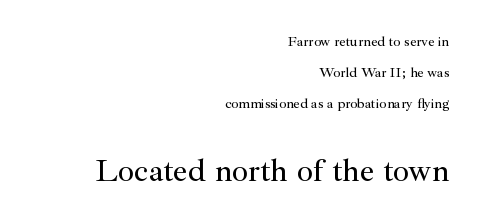
{"serif": "yes", "italic": "no", "width": "normal", "stroke_contrast": "medium", "x_height": "small", "monospaced": "no", "underline": "no", "align": "right", "line_spacing": "loose", "line_spacing_ratio": 2.23, "letter_spacing": "normal", "letter_spacing_em": 0.0, "larger_block": "second", "size_ratio": 2.29, "glyph_px": 32}
